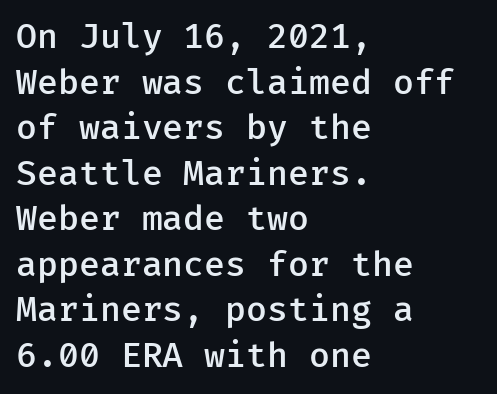
Unlike a traditional serif, this face leaves its strokes unadorned. In terms of posture, this sample is upright. The line texture is even and compact thanks to regular tracking. Alignment: flush left.
